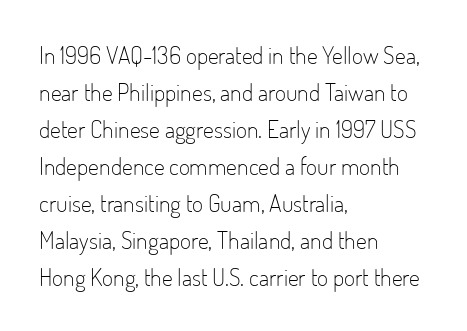
The image shows 24 px text type, upright; set left-aligned, normal line spacing (1.54x), normal letter spacing, not underlined.
